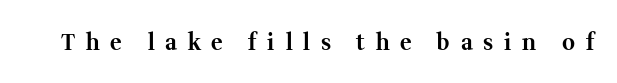
Q: Is the text bold? A: Yes.
Q: Is the text italic (slanted)? A: No, it is upright.
Q: Is the text underlined? A: No.
Q: Is the spacing between letters normal or unusually wide? A: Unusually wide.
